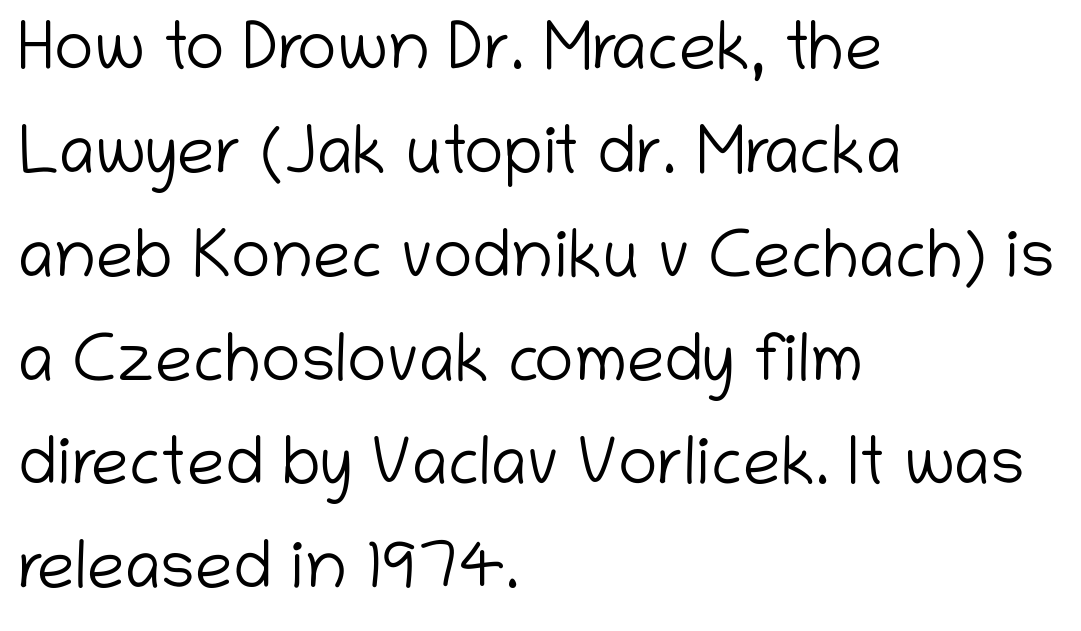
Q: Is the text bold? A: No.
Q: Is the text italic (slanted)? A: No, it is upright.
Q: Is the typeface a serif or a sans-serif typeface? A: Sans-serif.
Q: Is the text underlined? A: No.
Q: How is the paragraph aligned? A: Left-aligned.
Q: Is the spacing between letters normal or unusually wide? A: Normal.
Q: Is the spacing between lines tight, normal or loose? A: Normal.
Q: Width (condensed, normal, or wide)? A: Normal.
Q: Stroke contrast? A: Low.
Q: x-height? A: Medium.
Q: Monospaced? A: No.
